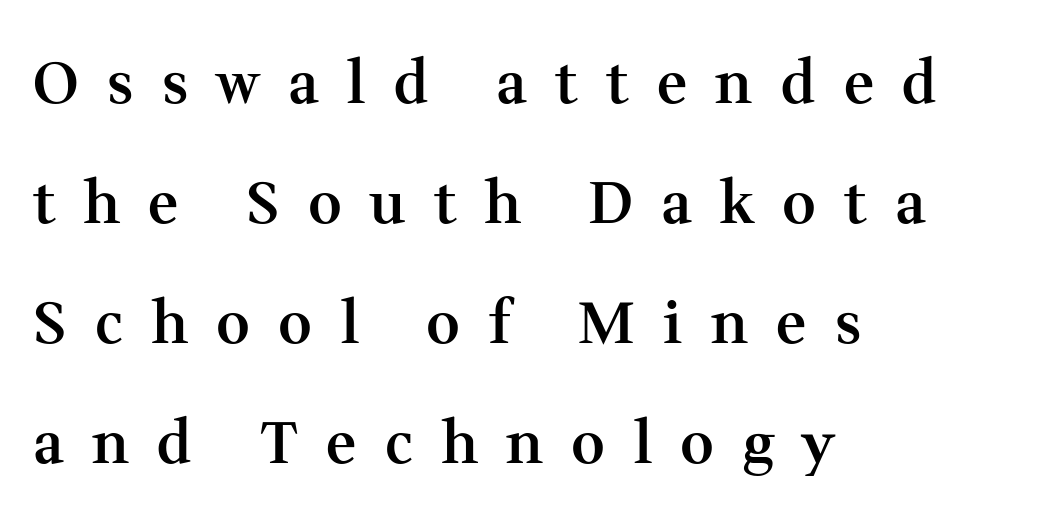
Emphasis by weight is partial: semibold. The space between consecutive lines is lavish. If you drew a line through each stem, it would be perfectly vertical. The face used here is proportionally spaced, like ordinary book or web type. Letters rest on an invisible, unmarked baseline.
